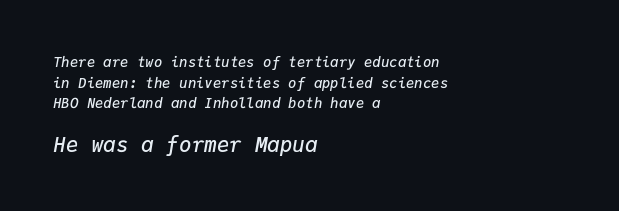
Rendered with sloped, italic letterforms. Visually the block forms a straight wall on the left and a jagged coastline on the right. This sample keeps an unexceptional amount of space between lines. The baseline area is clear.
